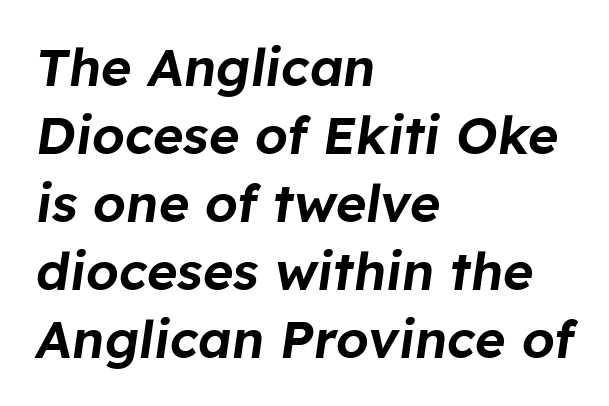
The image shows 52 px text type, italic (leaning right); set left-aligned, normal line spacing (1.31x), normal letter spacing, not underlined; low stroke contrast and a medium x-height.
